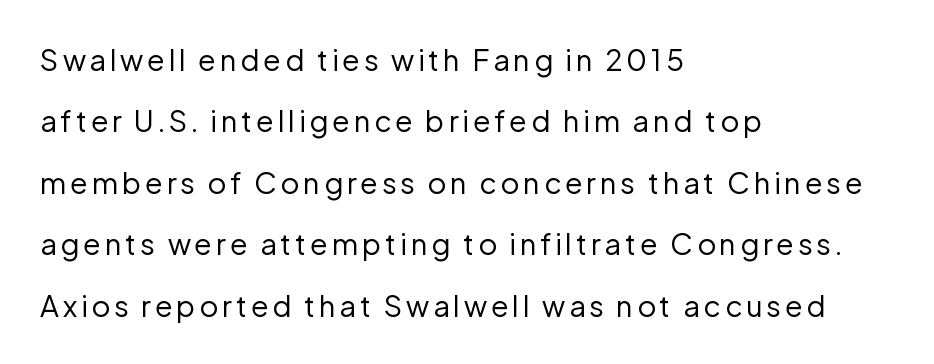
Q: Is the text bold? A: No.
Q: Is the text italic (slanted)? A: No, it is upright.
Q: Is the typeface a serif or a sans-serif typeface? A: Sans-serif.
Q: Is the text underlined? A: No.
Q: How is the paragraph aligned? A: Left-aligned.
Q: Is the spacing between lines tight, normal or loose? A: Loose.
Q: Width (condensed, normal, or wide)? A: Normal.
Q: Stroke contrast? A: Low.
Q: x-height? A: Medium.
Q: Monospaced? A: No.
